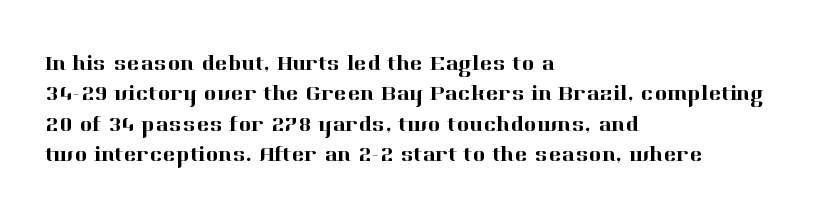
Descenders are the only things crossing below the line. The paragraph has a hard left edge and a soft right edge. Nothing unusual about the tracking: characters are spaced as the font intends. Vertically, the passage feels balanced, rows spaced as you'd expect. If you drew a line through each stem, it would be perfectly vertical.
